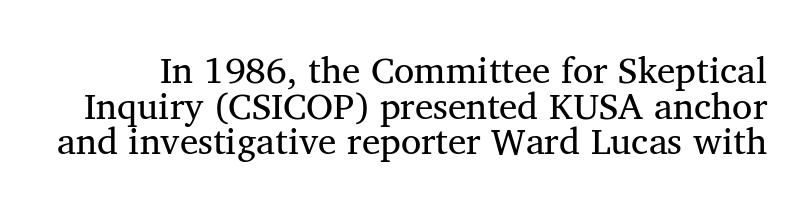
Varying glyph widths throughout — classic text-font behaviour. The characters are drawn with everyday or finer stroke widths. This sample uses plain, unmodified letter spacing. No word sits above an underline. Summary of vertical rhythm: compact, with narrow interline spacing.
